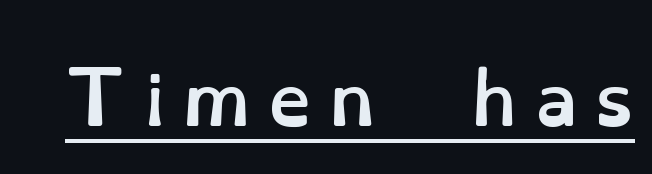
The image shows 69 px semibold type, upright; set unusually wide letter spacing (+0.27 em), underlined; low stroke contrast and a small x-height.
